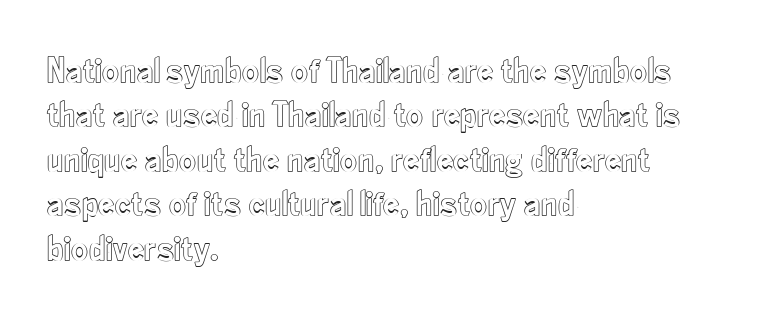
Q: Is the text italic (slanted)? A: No, it is upright.
Q: Is the text underlined? A: No.
Q: How is the paragraph aligned? A: Left-aligned.
Q: Is the spacing between letters normal or unusually wide? A: Normal.
Q: Width (condensed, normal, or wide)? A: Condensed.
Q: x-height? A: Small.
Q: Monospaced? A: No.
